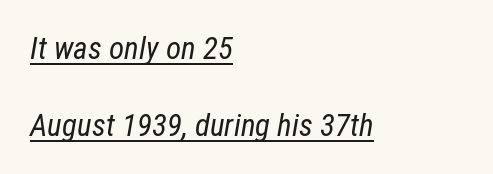
The image shows 31 px regular-weight, condensed type, italic (leaning right); set left-aligned, loose line spacing (2.48x), normal letter spacing, underlined; low stroke contrast and a medium x-height.
